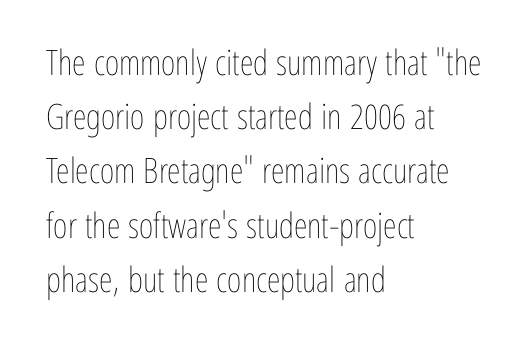
Q: Is the text bold? A: No.
Q: Is the text italic (slanted)? A: No, it is upright.
Q: Is the text underlined? A: No.
Q: How is the paragraph aligned? A: Left-aligned.
Q: Is the spacing between letters normal or unusually wide? A: Normal.
Q: Is the spacing between lines tight, normal or loose? A: Normal.
Q: Width (condensed, normal, or wide)? A: Condensed.
Q: Stroke contrast? A: Low.
Q: x-height? A: Medium.
Q: Monospaced? A: No.
